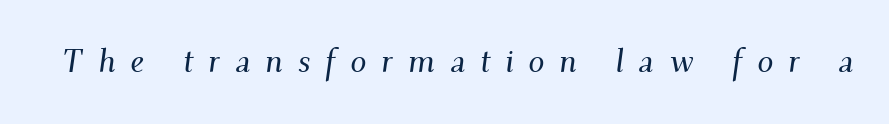
The image shows 32 px serif type, italic (leaning right); set unusually wide letter spacing (+0.47 em), not underlined; medium stroke contrast and a small x-height.
